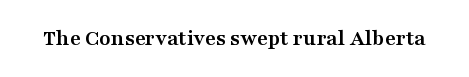
Notice how thick the strokes are: this is what a full bold looks like. In terms of letterspacing, this is plain default setting. The specimen omits any rule beneath the text block's lines. The lettering stays uniformly vertical, giving the passage a roman look.
